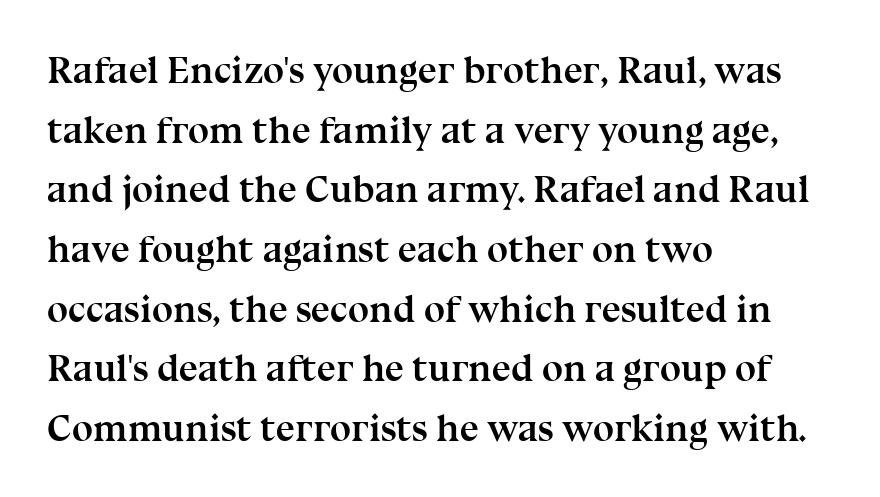
The image shows 38 px semibold serif type, upright; set left-aligned, normal line spacing (1.57x), normal letter spacing, not underlined; medium stroke contrast and a medium x-height.
